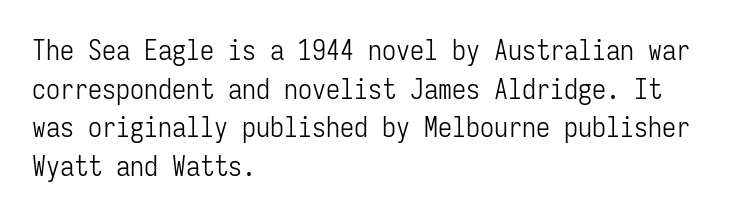
The typeface chosen for these lines omits serifs. Tracking value appears to be zero — textbook default spacing. In terms of posture, this sample is upright. Counters stay open thanks to moderate or lighter strokes.
